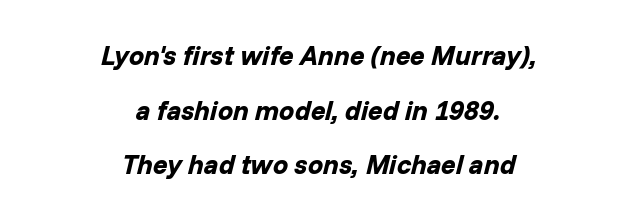
The gap between lines stays unmarked. A great deal of white space separates one row of letters from the next. This rendering uses center alignment, leaving both contours irregular but symmetric. Tracking here is standard; glyphs follow each other at the usual distance.
